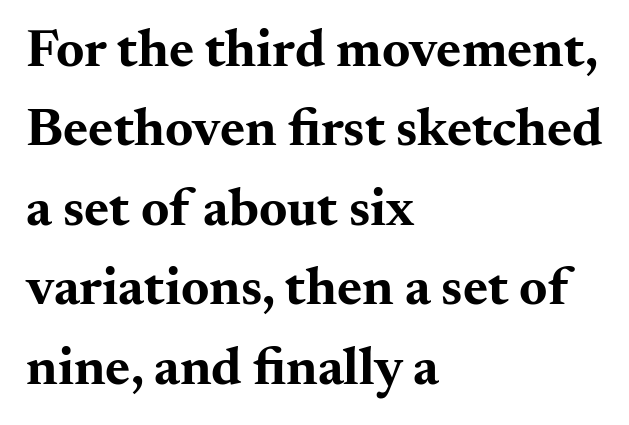
The image shows 54 px bold, wide serif type, upright; set left-aligned, normal line spacing (1.47x), normal letter spacing, not underlined; medium stroke contrast and a small x-height.
